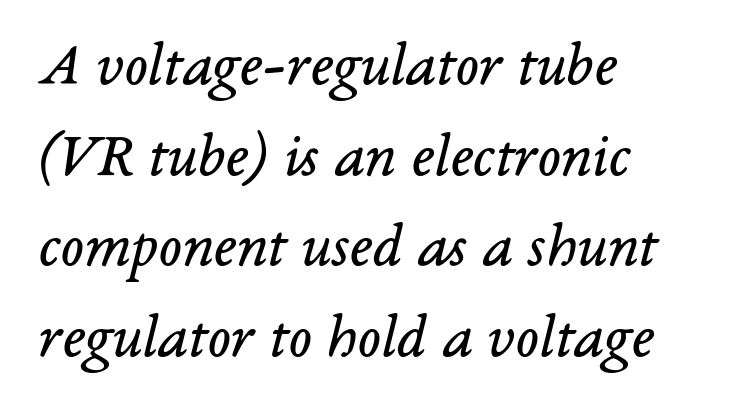
{"serif": "yes", "italic": "yes", "lean": "right", "slant_degrees": 14, "bold": "no", "weight": "regular", "width": "normal", "stroke_contrast": "low", "x_height": "medium", "monospaced": "no", "underline": "no", "align": "left", "line_spacing": "normal", "line_spacing_ratio": 1.46, "letter_spacing": "normal", "letter_spacing_em": 0.0, "glyph_px": 62}
